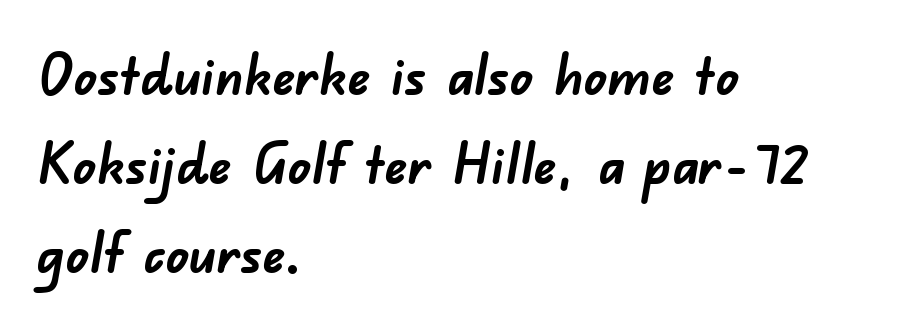
The image shows 56 px semibold sans-serif type; set left-aligned, normal line spacing (1.59x), normal letter spacing, not underlined; low stroke contrast and a small x-height.
